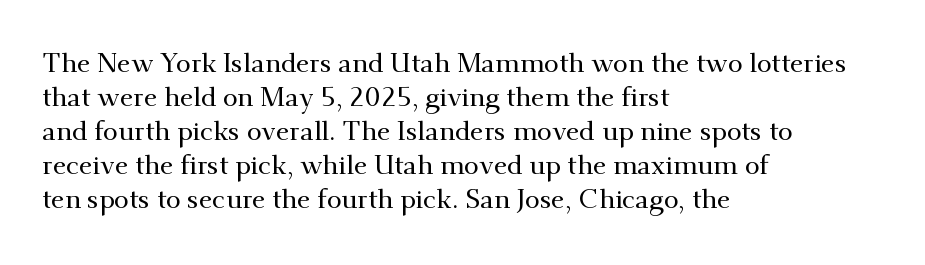
Q: Is the text italic (slanted)? A: No, it is upright.
Q: Is the text underlined? A: No.
Q: How is the paragraph aligned? A: Left-aligned.
Q: Is the spacing between letters normal or unusually wide? A: Normal.
Q: Is the spacing between lines tight, normal or loose? A: Normal.
